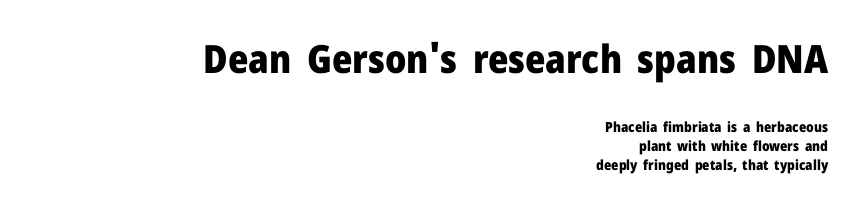
Q: Is the text bold? A: Yes.
Q: Is the text italic (slanted)? A: No, it is upright.
Q: Is the typeface a serif or a sans-serif typeface? A: Sans-serif.
Q: Is the text underlined? A: No.
Q: How is the paragraph aligned? A: Right-aligned.
Q: Is the spacing between letters normal or unusually wide? A: Normal.
Q: Is the spacing between lines tight, normal or loose? A: Normal.
Q: Which block of text is set in a larger size, the first (top) or the second (bottom)? A: The first (top) one.
Q: Width (condensed, normal, or wide)? A: Normal.
Q: Stroke contrast? A: Low.
Q: x-height? A: Medium.
Q: Monospaced? A: No.
